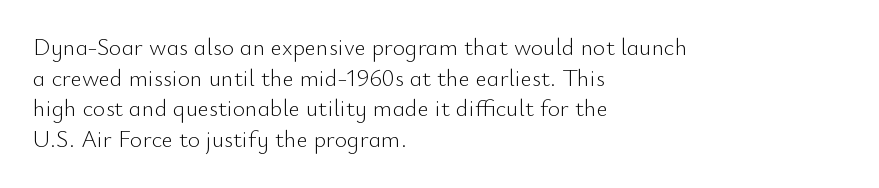
The image shows 24 px text type, upright; set left-aligned, normal line spacing (1.28x), normal letter spacing, not underlined.
